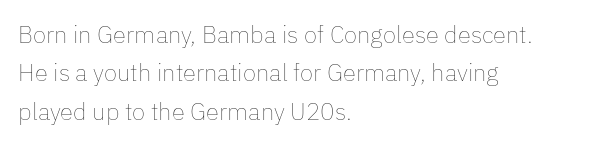
Plain, unruled lines of type. No heavy texture on the line: the type isn't bold. Look at the tracking — it's just the regular setting, nothing added. The axis of the letterforms is exactly vertical. The rows are spaced the way most documents space them.
